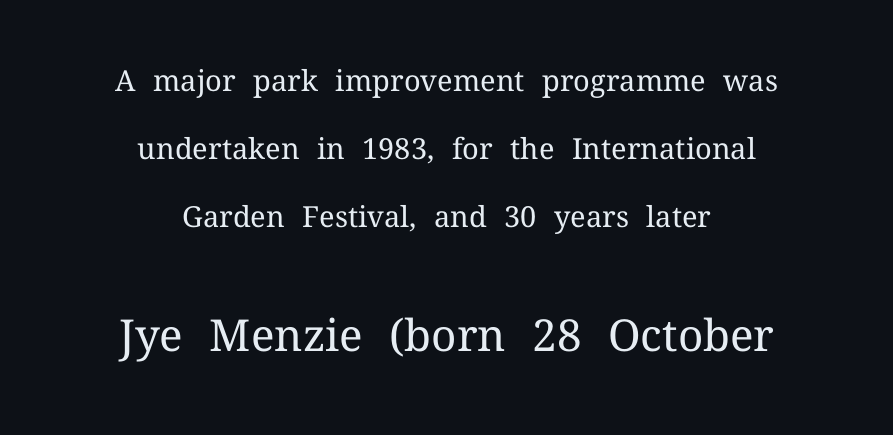
The paragraph has two soft edges and a firm central axis. Type style note: has serifs. Character widths vary here, with narrow letters taking less room than wide ones. Notice how the stems are strictly vertical — no italics here.
